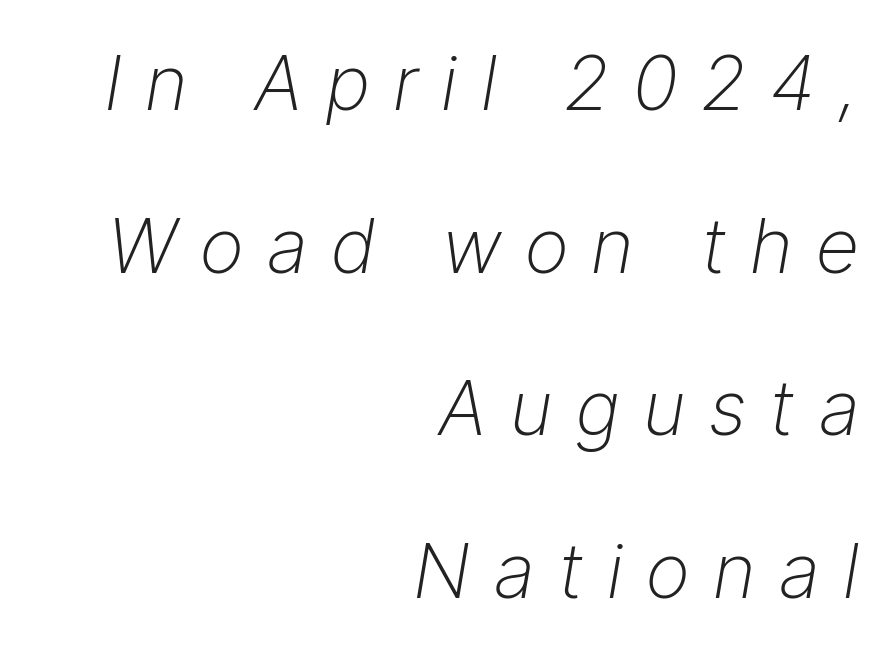
{"italic": "yes", "lean": "right", "slant_degrees": 9, "bold": "no", "weight": "light", "width": "normal", "stroke_contrast": "low", "x_height": "medium", "monospaced": "no", "underline": "no", "align": "right", "line_spacing": "loose", "line_spacing_ratio": 2.14, "letter_spacing": "wide", "letter_spacing_em": 0.31, "glyph_px": 76}
